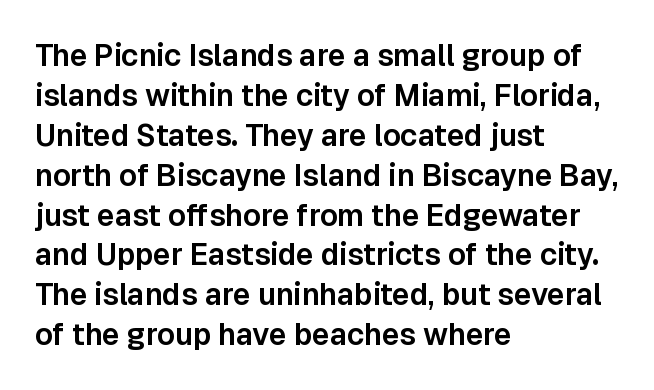
The letters advance in unequal steps, a hallmark of proportional type. Descender tails drop into unmarked territory. Typographically, this falls in the sans-serif category. The designer left line spacing at the default. Words appear dense and cohesive because spacing is normal.
